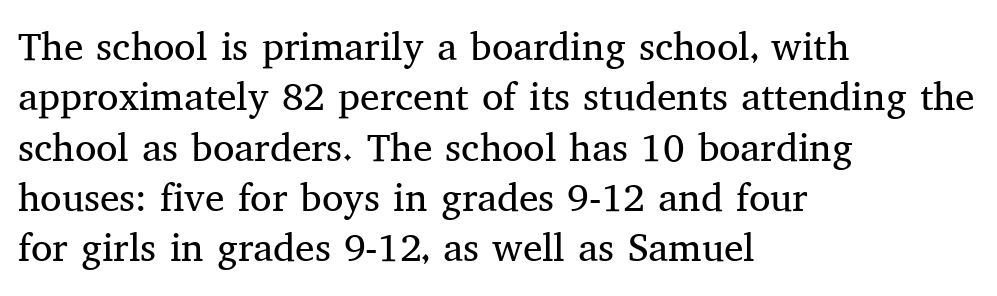
Every stem runs plumb, perpendicular to the baseline. These lines are rendered in a variable-pitch font. Observe the ordinary spacing: letters are neighbours, not strangers. Typeset ragged right — the left edge is the straight one. Yep, those are serifs on the letters. The typesetting does not lean heavy: it is not bold.
